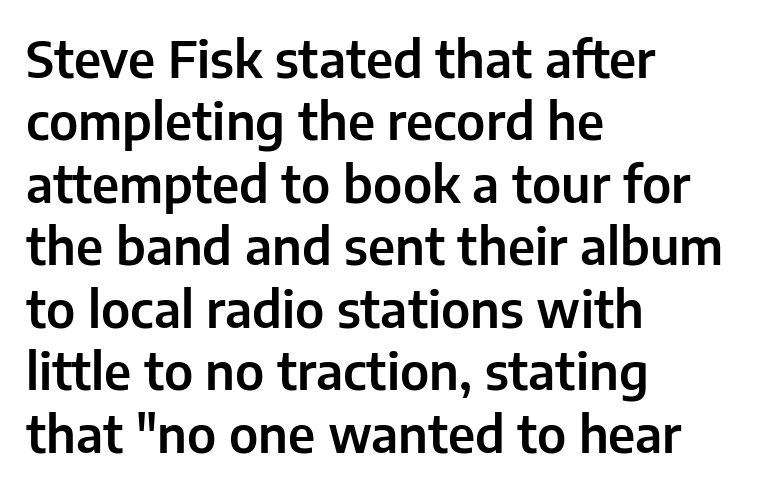
Each row of text sits above clean, open space. Inter-character spacing is left at the font's built-in metrics. The lettering holds an erect, upright posture throughout. Varying glyph widths throughout — classic text-font behaviour. Honestly, the row spacing looks completely unremarkable. One-word summary of the alignment: left.
